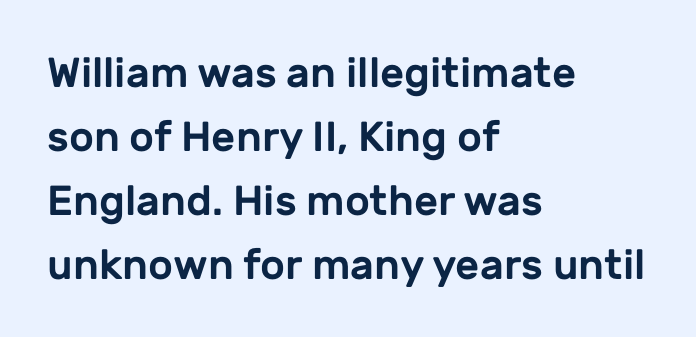
In terms of letterform style, serifs are entirely absent. Compared with a centered layout, this one pins lines to the left instead. What's the leading like? Ordinary, nothing unusual. No extra tracking has been applied to these lines.
